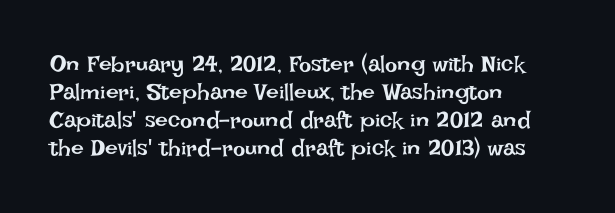
The image shows 23 px text type, upright; set left-aligned, line spacing 1.22x, normal letter spacing, not underlined.
